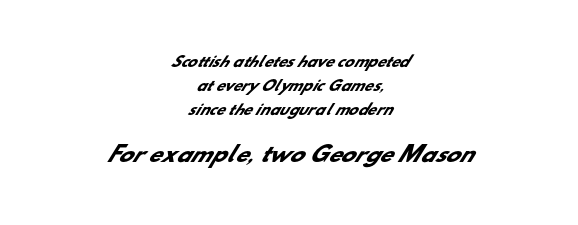
The image shows 21 px bold type; set centered, line spacing 1.72x, normal letter spacing, not underlined; the second (bottom) block is 1.5x larger.
